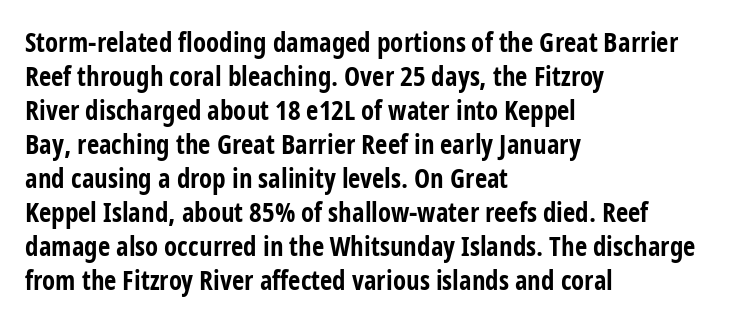
The image shows 27 px bold type, upright; set left-aligned, normal line spacing (1.26x), normal letter spacing, not underlined.
